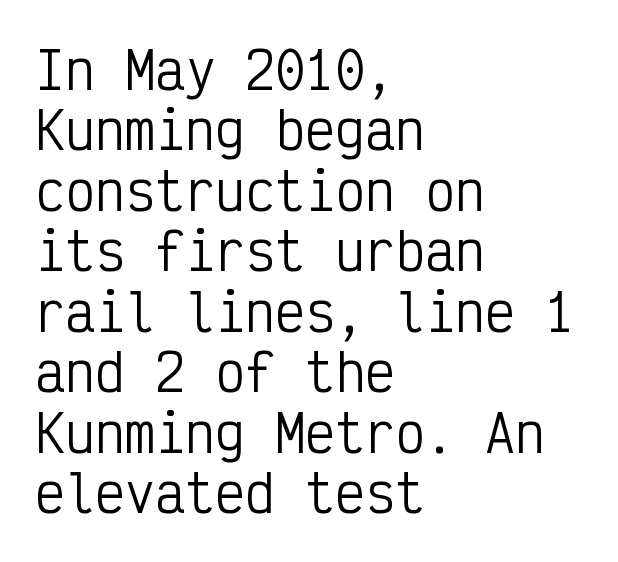
{"serif": "no", "italic": "no", "bold": "no", "weight": "regular", "width": "condensed", "stroke_contrast": "low", "x_height": "medium", "monospaced": "yes", "underline": "no", "align": "left", "line_spacing_ratio": 1.21, "letter_spacing": "normal", "letter_spacing_em": 0.0, "glyph_px": 50}
